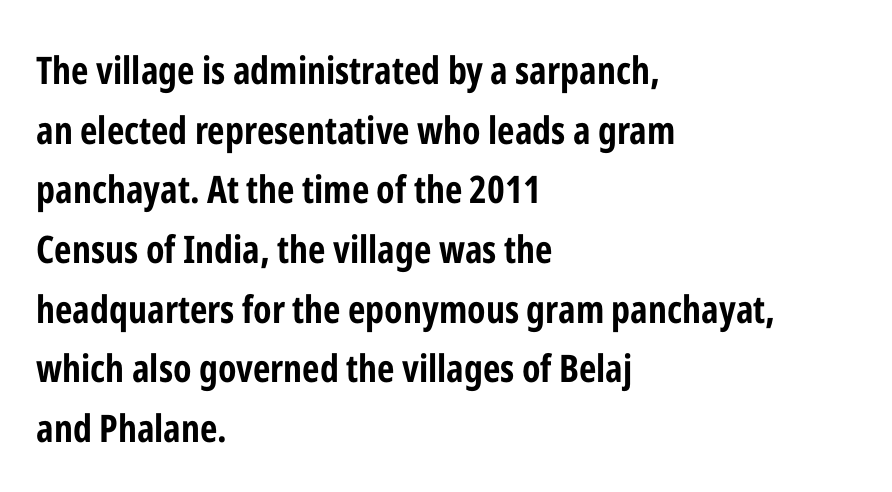
{"serif": "no", "italic": "no", "bold": "yes", "weight": "bold", "width": "condensed", "stroke_contrast": "low", "x_height": "medium", "monospaced": "no", "underline": "no", "align": "left", "line_spacing": "normal", "line_spacing_ratio": 1.57, "letter_spacing": "normal", "letter_spacing_em": 0.0, "glyph_px": 38}
